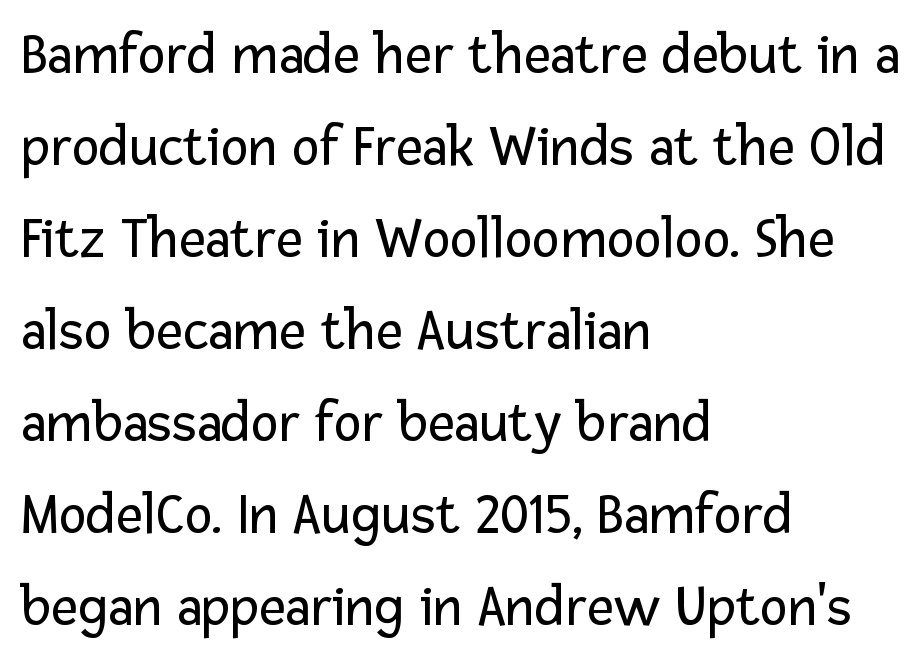
Lines of text with bare space underneath. When letters stand straight like this, we call the style roman or upright. How are the letters spaced? Ordinarily, with no added tracking. Weight: regular or lighter. Interline gaps are of average width in this sample.
